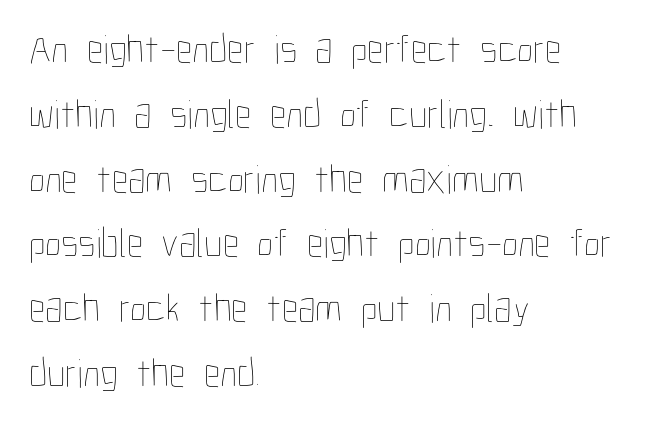
{"italic": "no", "bold": "no", "weight": "thin", "width": "condensed", "stroke_contrast": "low", "x_height": "medium", "monospaced": "no", "underline": "no", "align": "left", "line_spacing": "normal", "line_spacing_ratio": 1.58, "letter_spacing": "normal", "letter_spacing_em": 0.0, "glyph_px": 41}
